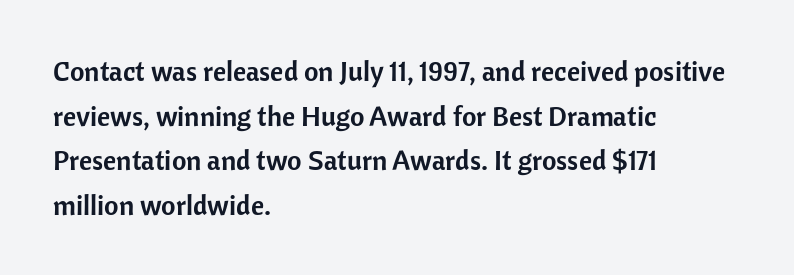
{"serif": "no", "italic": "no", "width": "normal", "stroke_contrast": "low", "x_height": "medium", "monospaced": "no", "underline": "no", "align": "left", "line_spacing": "normal", "line_spacing_ratio": 1.59, "letter_spacing": "normal", "letter_spacing_em": 0.0, "glyph_px": 28}
